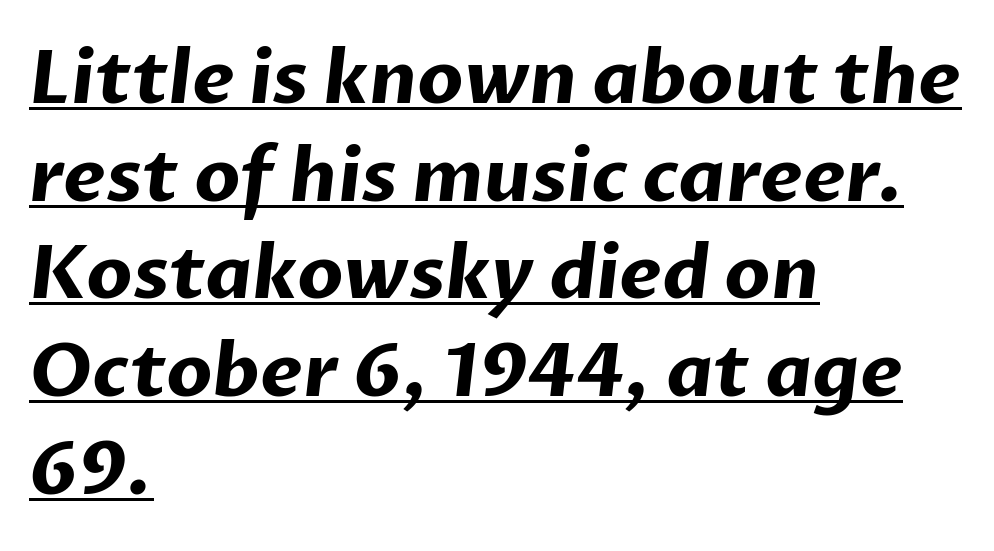
{"serif": "no", "bold": "yes", "weight": "bold", "width": "normal", "stroke_contrast": "low", "x_height": "medium", "monospaced": "no", "underline": "yes", "align": "left", "line_spacing": "normal", "line_spacing_ratio": 1.32, "letter_spacing": "normal", "letter_spacing_em": 0.0, "glyph_px": 74}
